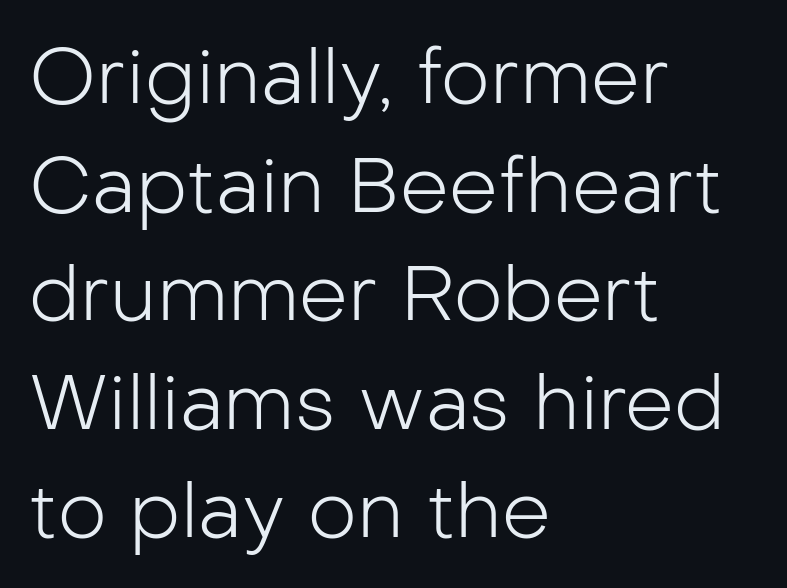
The image shows 77 px light sans-serif type, upright; set left-aligned, normal line spacing (1.41x), normal letter spacing, not underlined; low stroke contrast and a medium x-height.
